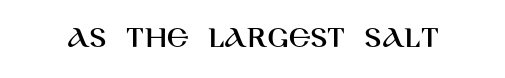
Q: Is the text italic (slanted)? A: No, it is upright.
Q: Is the typeface a serif or a sans-serif typeface? A: Sans-serif.
Q: Is the text underlined? A: No.
Q: Is the spacing between letters normal or unusually wide? A: Normal.
Q: Width (condensed, normal, or wide)? A: Normal.
Q: Stroke contrast? A: High.
Q: x-height? A: Large.
Q: Monospaced? A: No.
